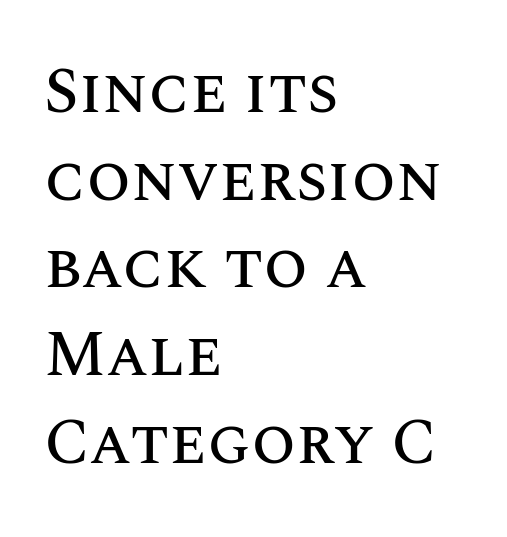
The paragraph has a hard left edge and a soft right edge. Horizontal bands of white between lines are of average thickness. Spacing between characters is what you'd get straight out of the box. Looks like regular typesetting: each glyph gets only the width it needs.
